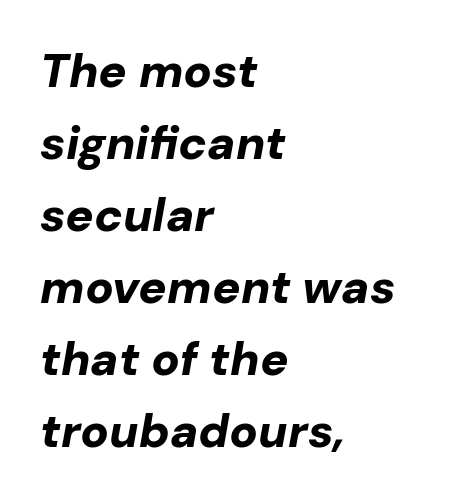
The image shows 47 px bold type, italic (leaning right); set left-aligned, normal line spacing (1.53x), normal letter spacing, not underlined; low stroke contrast and a medium x-height.
